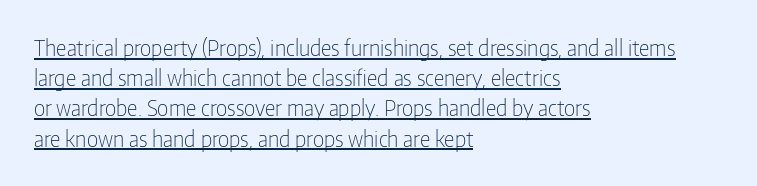
Q: Is the text bold? A: No.
Q: Is the text italic (slanted)? A: No, it is upright.
Q: Is the text underlined? A: Yes.
Q: How is the paragraph aligned? A: Left-aligned.
Q: Is the spacing between letters normal or unusually wide? A: Normal.
Q: Is the spacing between lines tight, normal or loose? A: Normal.
